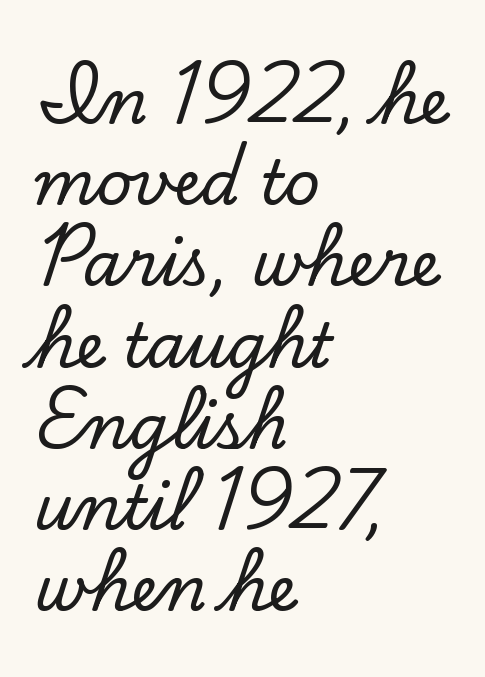
The image shows 62 px serif type; set left-aligned, normal line spacing (1.31x), normal letter spacing, not underlined; low stroke contrast and a small x-height.
